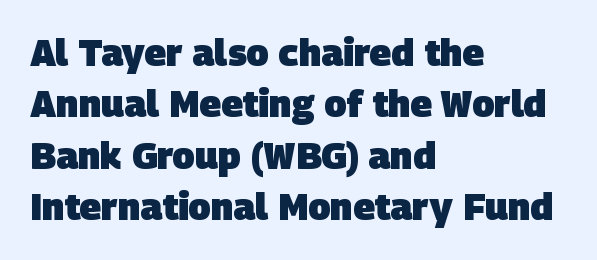
Q: Is the text bold? A: Yes.
Q: Is the typeface a serif or a sans-serif typeface? A: Sans-serif.
Q: Is the text underlined? A: No.
Q: How is the paragraph aligned? A: Left-aligned.
Q: Is the spacing between letters normal or unusually wide? A: Normal.
Q: Is the spacing between lines tight, normal or loose? A: Normal.
Q: Width (condensed, normal, or wide)? A: Normal.
Q: Stroke contrast? A: Low.
Q: x-height? A: Large.
Q: Monospaced? A: No.
